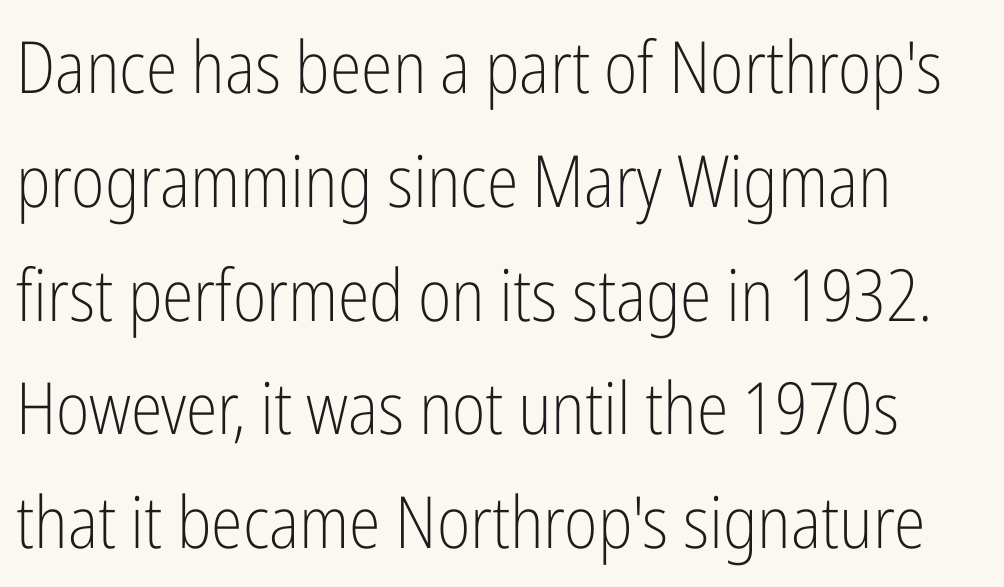
The image shows 72 px light, condensed sans-serif type, upright; set normal line spacing (1.58x), normal letter spacing, not underlined; low stroke contrast and a medium x-height.
